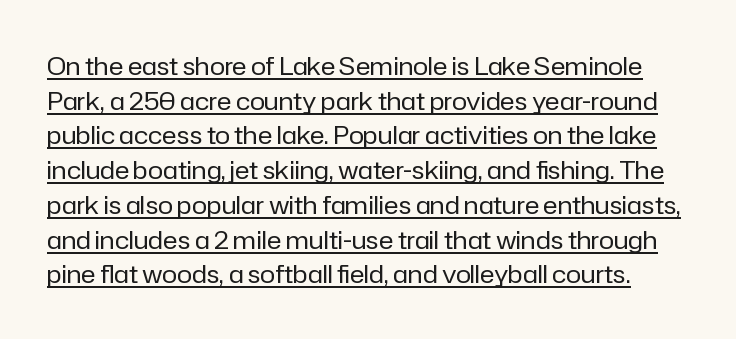
The image shows 25 px text type, upright; set normal line spacing (1.39x), normal letter spacing, underlined.
